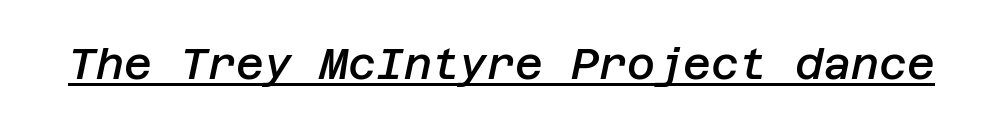
The letterforms sit shoulder to shoulder at normal distance. The rendering uses a semibold face; strokes are thickened but not to full bold. Descenders here cross a horizontal rule under the line. Yep, that's italic — everything's leaning.
